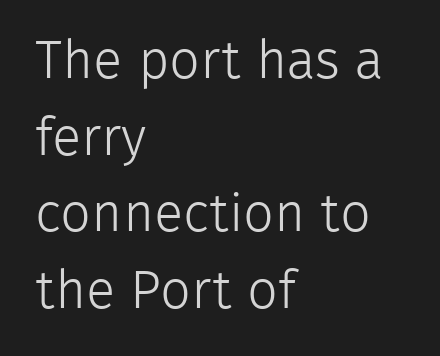
{"serif": "no", "italic": "no", "bold": "no", "weight": "light", "width": "normal", "stroke_contrast": "low", "x_height": "medium", "monospaced": "no", "underline": "no", "align": "left", "line_spacing": "normal", "line_spacing_ratio": 1.42, "letter_spacing": "normal", "letter_spacing_em": 0.0, "glyph_px": 54}
